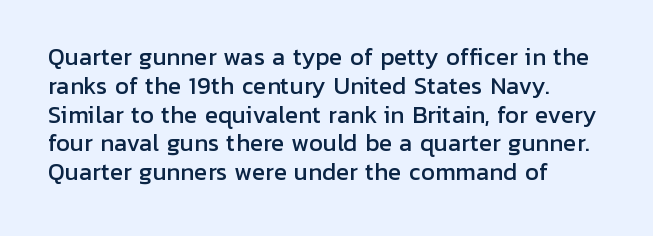
The image shows 22 px text type, upright; set left-aligned, normal line spacing (1.31x), normal letter spacing, not underlined.
